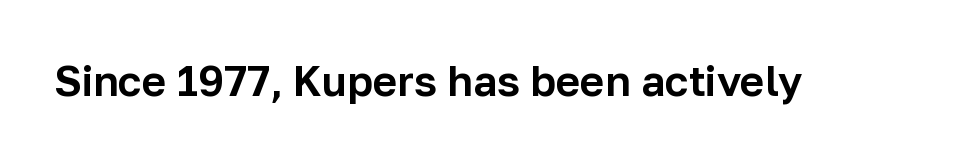
{"serif": "no", "italic": "no", "width": "normal", "stroke_contrast": "low", "x_height": "medium", "monospaced": "no", "underline": "no", "letter_spacing": "normal", "letter_spacing_em": 0.0, "glyph_px": 42}
